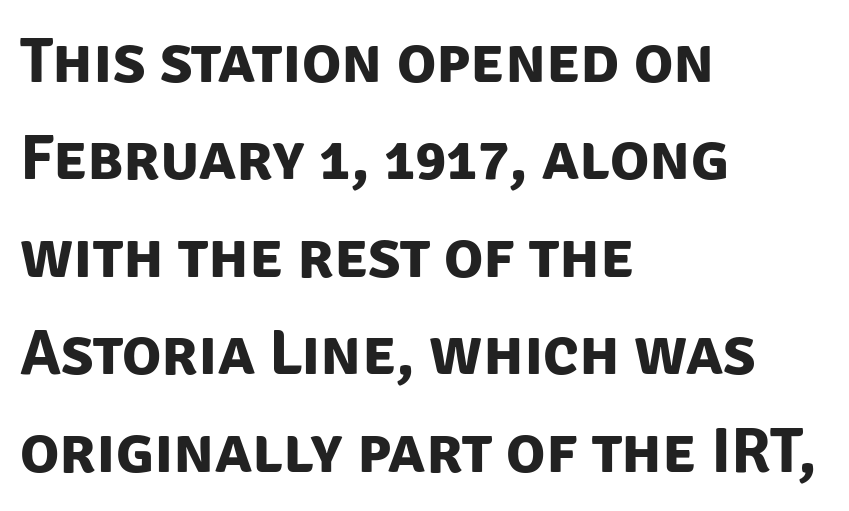
{"serif": "no", "bold": "yes", "weight": "bold", "width": "normal", "stroke_contrast": "low", "x_height": "large", "monospaced": "no", "underline": "no", "align": "left", "line_spacing": "normal", "line_spacing_ratio": 1.5, "letter_spacing": "normal", "letter_spacing_em": 0.0, "glyph_px": 65}
